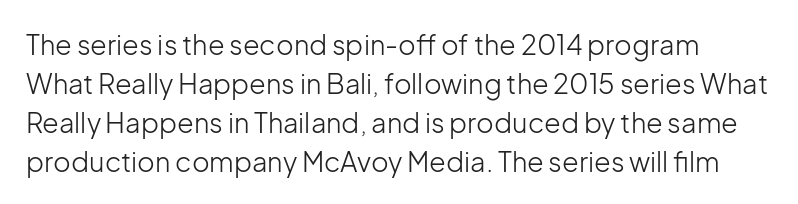
Students, observe: this is what conventionally led text looks like. The letterforms sit shoulder to shoulder at normal distance. The typesetting does not lean heavy: it is not bold. This is roman type, the default non-slanted kind. The gap between lines stays unmarked.
